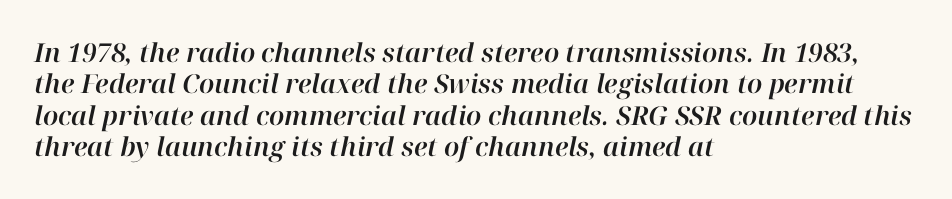
The paragraph has a hard left edge and a soft right edge. Compared with typical body copy, the letter spacing here is the same. Check under the words: just untouched page. The rendering applies a slant to the glyphs.
